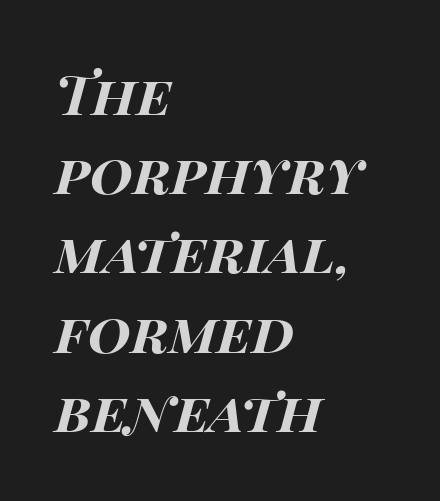
Where is the straight margin? On the left. Line spacing here is normal. How are the letters spaced? Ordinarily, with no added tracking. The baseline area is clear. This is heavy type, rendered in bold.
